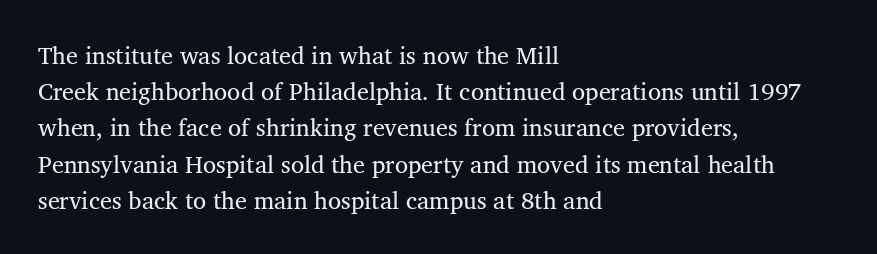
The image shows 24 px text type, upright; set left-aligned, normal line spacing (1.51x), normal letter spacing, not underlined.
